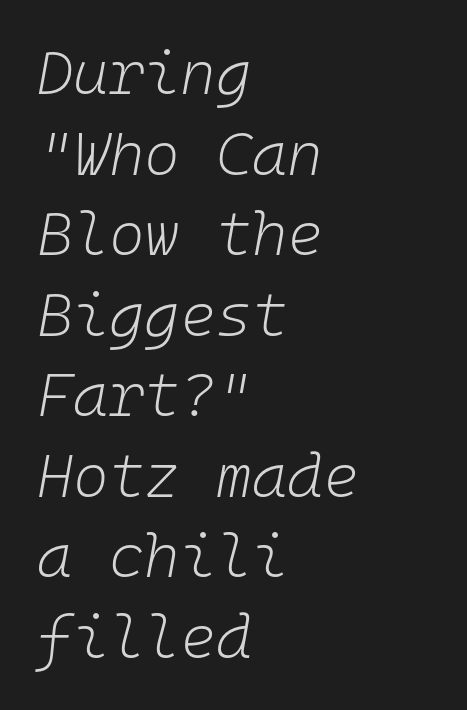
The image shows 61 px light type, italic (leaning right), monospaced; set left-aligned, normal line spacing (1.32x), normal letter spacing, not underlined; low stroke contrast and a medium x-height.
